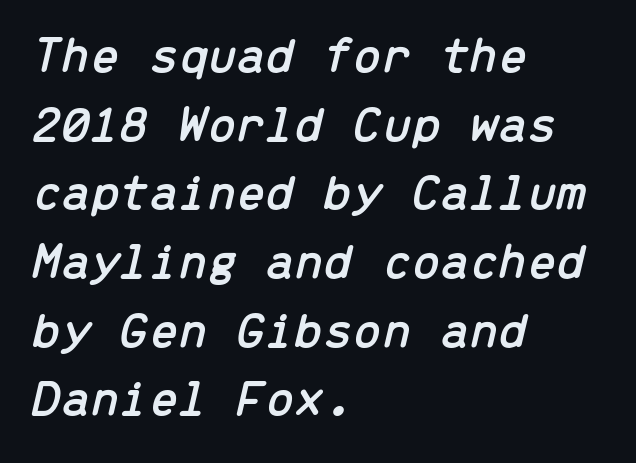
{"italic": "yes", "lean": "right", "slant_degrees": 13, "width": "normal", "stroke_contrast": "low", "x_height": "medium", "monospaced": "yes", "underline": "no", "align": "left", "line_spacing": "normal", "line_spacing_ratio": 1.32, "letter_spacing": "normal", "letter_spacing_em": 0.0, "glyph_px": 52}
